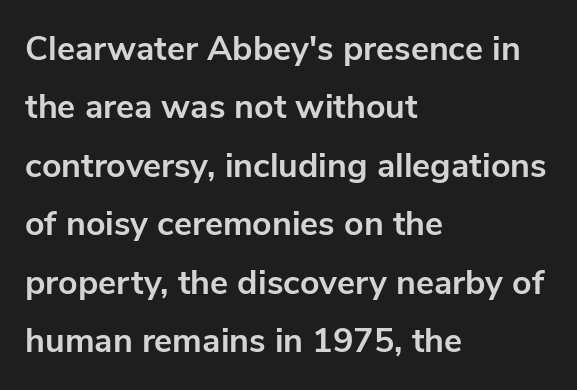
Horizontal alignment here is leftward, the default for most running prose. The passage shown is typed in a proportional face where columns would drift. Characters remain perfectly vertical along every line. Characters follow at the spacing the type designer built in. In terms of weight, the rendering is a true, heavy bold.
